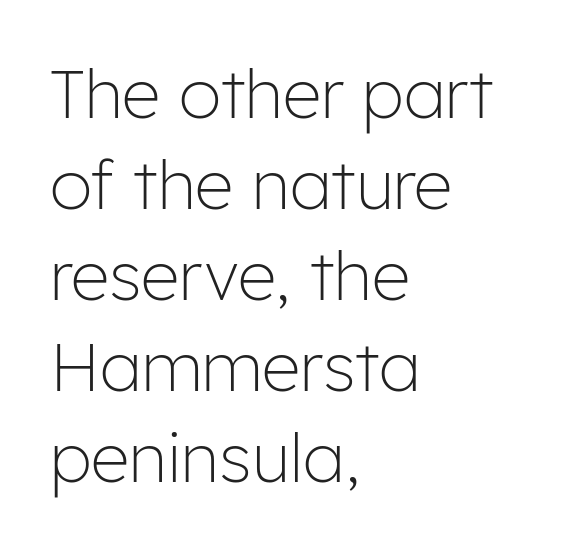
What kind of face is this? One without serifs — a sans. Quick note: underline off. Ordinary non-slanted type is in use. The typesetter chose a ragged-right arrangement here. Tracking here is standard; glyphs follow each other at the usual distance.
